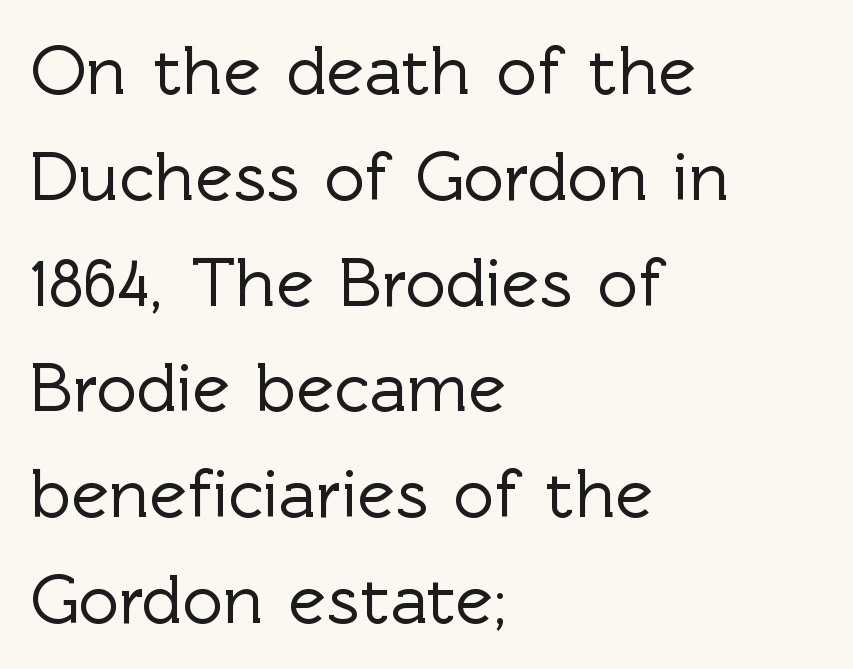
Q: Is the text italic (slanted)? A: No, it is upright.
Q: Is the typeface a serif or a sans-serif typeface? A: Sans-serif.
Q: Is the text underlined? A: No.
Q: How is the paragraph aligned? A: Left-aligned.
Q: Is the spacing between letters normal or unusually wide? A: Normal.
Q: Is the spacing between lines tight, normal or loose? A: Normal.
Q: Width (condensed, normal, or wide)? A: Normal.
Q: x-height? A: Medium.
Q: Monospaced? A: No.
